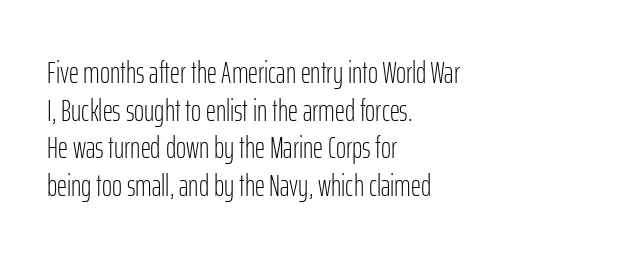
Q: Is the text bold? A: No.
Q: Is the text italic (slanted)? A: No, it is upright.
Q: Is the typeface a serif or a sans-serif typeface? A: Sans-serif.
Q: Is the text underlined? A: No.
Q: How is the paragraph aligned? A: Left-aligned.
Q: Is the spacing between letters normal or unusually wide? A: Normal.
Q: Width (condensed, normal, or wide)? A: Condensed.
Q: Stroke contrast? A: Low.
Q: x-height? A: Medium.
Q: Monospaced? A: No.
